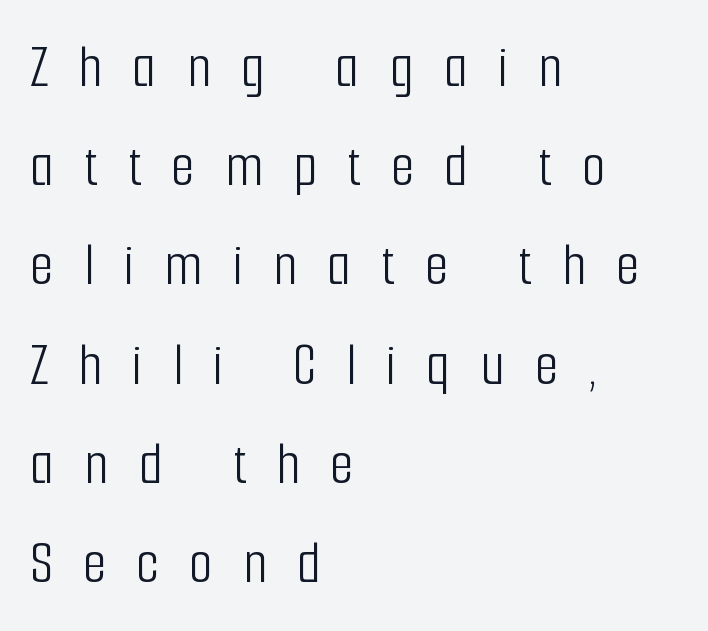
The image shows 62 px light, condensed sans-serif type, upright; set left-aligned, normal line spacing (1.6x), unusually wide letter spacing (+0.48 em), not underlined; low stroke contrast and a medium x-height.
